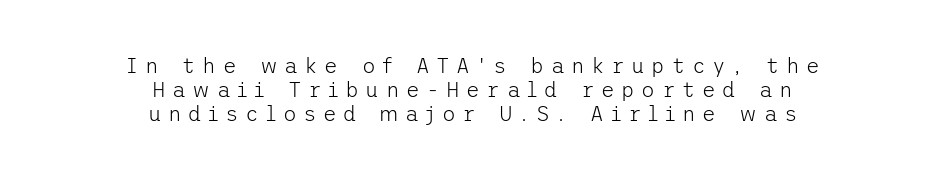
Compared with typical body copy, the letter spacing here is much looser. Is there any slant? The stems are plumb. Teacher's note: observe the equal gaps on both sides — that is centered alignment. Is the stroke heavy? The answer is a plain regular-or-lighter.
